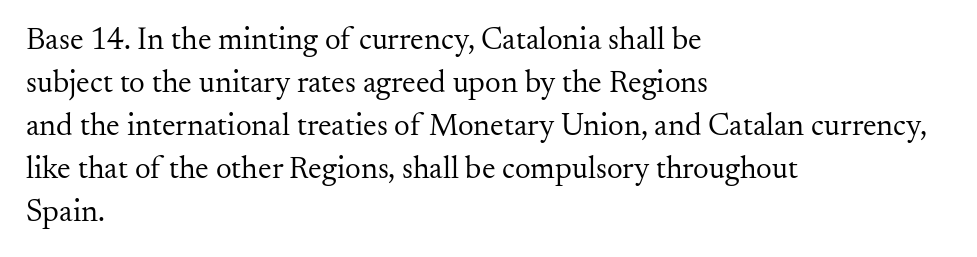
Vertical stems look standard width or narrower in stroke. Classification — serif. The rendering keeps characters at their native spacing. Line spacing here is normal.
